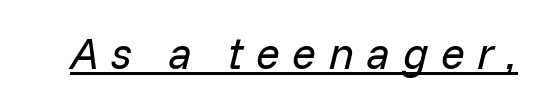
Q: Is the text bold? A: No.
Q: Is the text italic (slanted)? A: Yes, it leans right by about 14 degrees.
Q: Is the text underlined? A: Yes.
Q: Is the spacing between letters normal or unusually wide? A: Unusually wide.
Q: Width (condensed, normal, or wide)? A: Normal.
Q: Stroke contrast? A: Low.
Q: x-height? A: Medium.
Q: Monospaced? A: No.
